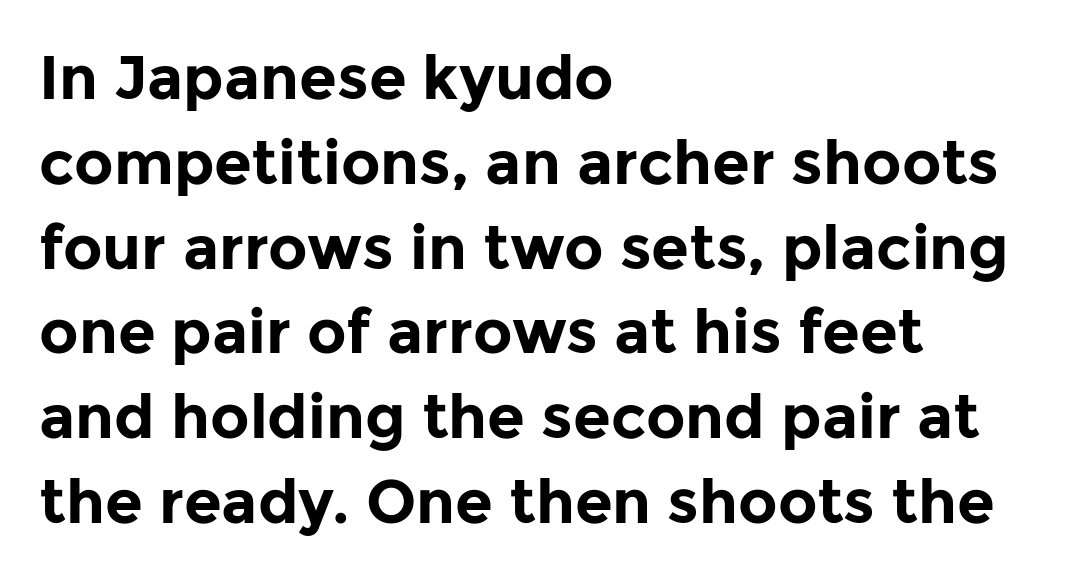
Q: Is the text bold? A: Yes.
Q: Is the text italic (slanted)? A: No, it is upright.
Q: Is the typeface a serif or a sans-serif typeface? A: Sans-serif.
Q: Is the text underlined? A: No.
Q: How is the paragraph aligned? A: Left-aligned.
Q: Is the spacing between letters normal or unusually wide? A: Normal.
Q: Is the spacing between lines tight, normal or loose? A: Normal.
Q: Width (condensed, normal, or wide)? A: Normal.
Q: Stroke contrast? A: Low.
Q: x-height? A: Medium.
Q: Monospaced? A: No.
